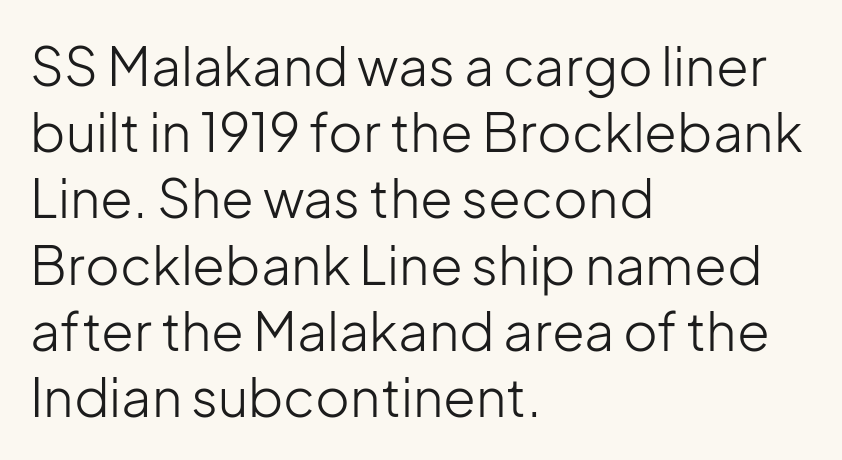
{"serif": "no", "italic": "no", "bold": "no", "weight": "light", "width": "normal", "stroke_contrast": "low", "x_height": "medium", "monospaced": "no", "underline": "no", "align": "left", "line_spacing": "normal", "line_spacing_ratio": 1.25, "letter_spacing": "normal", "letter_spacing_em": 0.0, "glyph_px": 53}
